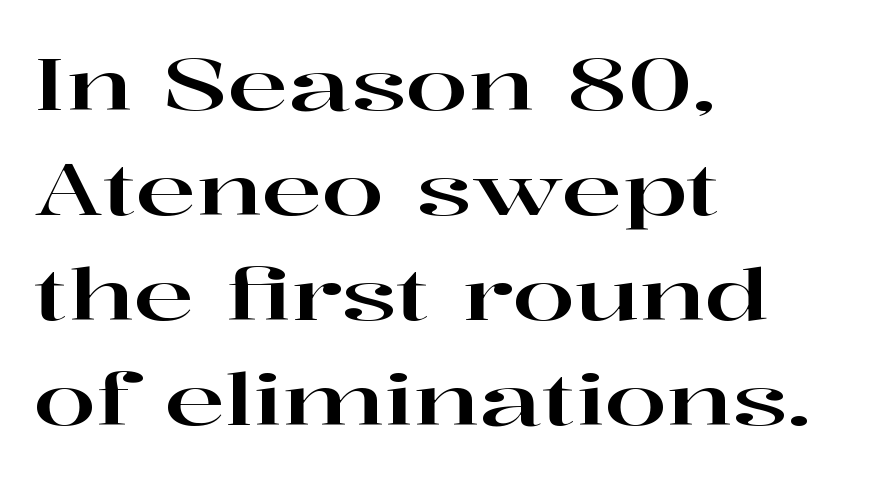
Q: Is the text italic (slanted)? A: No, it is upright.
Q: Is the typeface a serif or a sans-serif typeface? A: Serif.
Q: Is the text underlined? A: No.
Q: How is the paragraph aligned? A: Left-aligned.
Q: Is the spacing between letters normal or unusually wide? A: Normal.
Q: Is the spacing between lines tight, normal or loose? A: Normal.
Q: Width (condensed, normal, or wide)? A: Wide.
Q: Stroke contrast? A: High.
Q: x-height? A: Medium.
Q: Monospaced? A: No.
